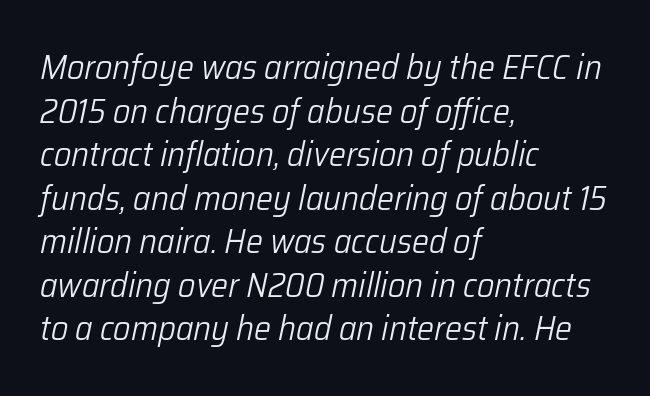
{"italic": "yes", "lean": "right", "slant_degrees": 12, "bold": "no", "weight": "light", "width": "normal", "stroke_contrast": "low", "x_height": "medium", "monospaced": "no", "underline": "no", "align": "left", "line_spacing": "normal", "line_spacing_ratio": 1.28, "letter_spacing": "normal", "letter_spacing_em": 0.0, "glyph_px": 34}
